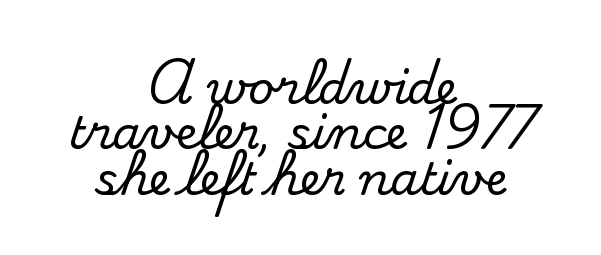
Q: Is the text italic (slanted)? A: Yes.
Q: Is the text underlined? A: No.
Q: How is the paragraph aligned? A: Centered.
Q: Is the spacing between letters normal or unusually wide? A: Normal.
Q: Is the spacing between lines tight, normal or loose? A: Tight.
Q: Width (condensed, normal, or wide)? A: Normal.
Q: Stroke contrast? A: Medium.
Q: x-height? A: Small.
Q: Monospaced? A: No.
